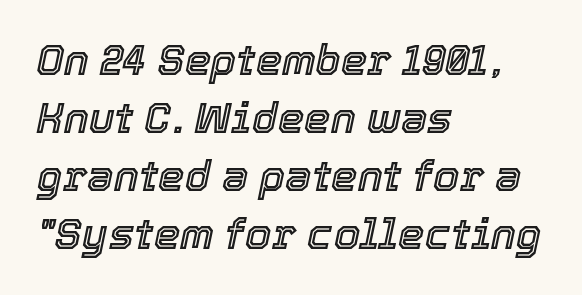
Q: Is the text italic (slanted)? A: Yes, it leans right by about 12 degrees.
Q: Is the text underlined? A: No.
Q: How is the paragraph aligned? A: Left-aligned.
Q: Is the spacing between letters normal or unusually wide? A: Normal.
Q: Is the spacing between lines tight, normal or loose? A: Normal.
Q: Width (condensed, normal, or wide)? A: Normal.
Q: x-height? A: Medium.
Q: Monospaced? A: No.
